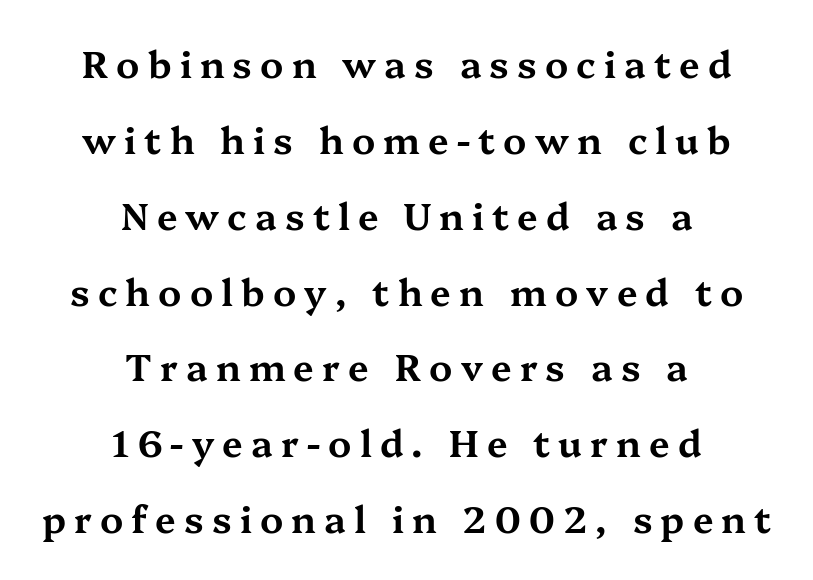
Underlining? Definitely not there. You can tell from the footed stems that serif type was used. Is there much room between lines? Yes — plenty of vertical air separates them. Honestly, the letter spacing is so wide it's the main thing you notice. When letters stand straight like this, we call the style roman or upright. The letters advance in unequal steps, a hallmark of proportional type.
